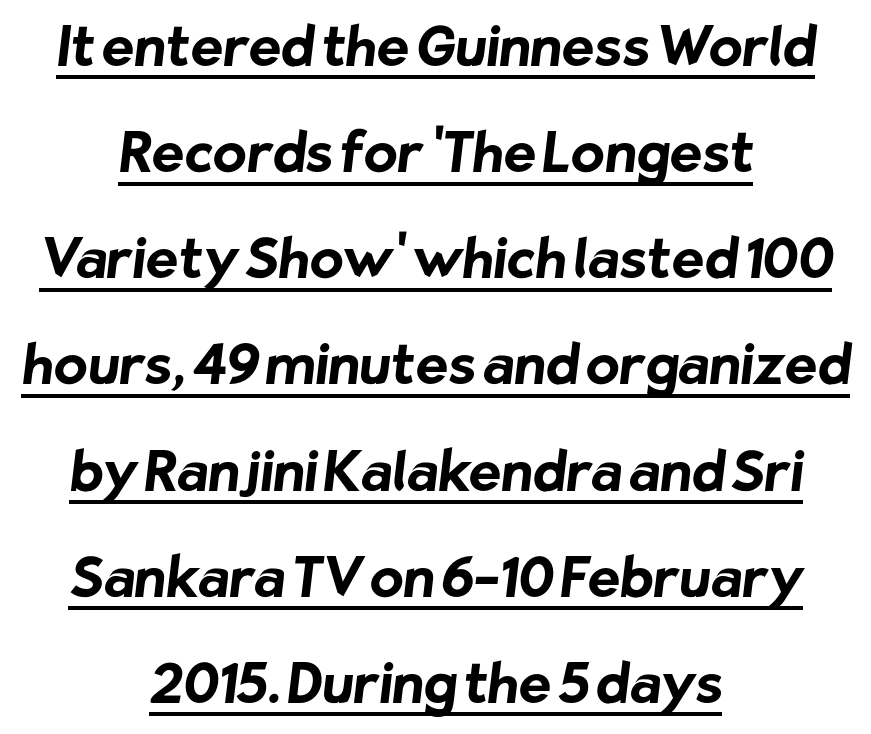
Heavy, bold letterforms. In CSS terms this would be text-align: center. The passage shown is typed in a proportional face where columns would drift. Default kerning and tracking; the words read as compact shapes. A typesetter would label this face a sans.
